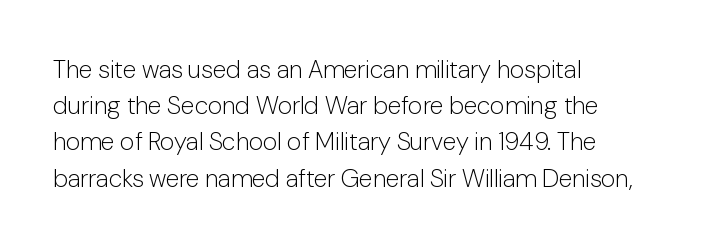
The cut favours lightness, reaching ordinary text weight at its darkest. Left-aligned paragraph, ragged on the right. There is no visible air inserted between adjacent glyphs. Has an underline been added? It has not. Upright lettering throughout. Leading matches the norm, producing a regular column.
